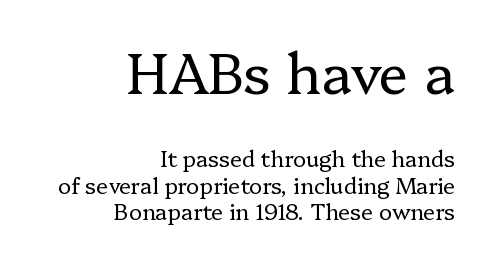
Q: Is the text bold? A: No.
Q: Is the text italic (slanted)? A: No, it is upright.
Q: Is the typeface a serif or a sans-serif typeface? A: Serif.
Q: Is the text underlined? A: No.
Q: How is the paragraph aligned? A: Right-aligned.
Q: Is the spacing between letters normal or unusually wide? A: Normal.
Q: Which block of text is set in a larger size, the first (top) or the second (bottom)? A: The first (top) one.
Q: Width (condensed, normal, or wide)? A: Normal.
Q: Stroke contrast? A: Low.
Q: x-height? A: Medium.
Q: Monospaced? A: No.
